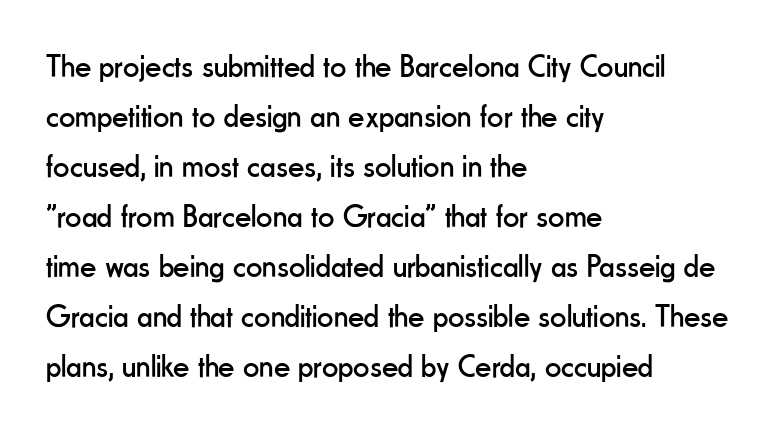
{"serif": "no", "italic": "no", "bold": "no", "weight": "regular", "width": "condensed", "stroke_contrast": "low", "x_height": "small", "monospaced": "no", "underline": "no", "align": "left", "line_spacing": "normal", "line_spacing_ratio": 1.56, "letter_spacing": "normal", "letter_spacing_em": 0.0, "glyph_px": 32}
